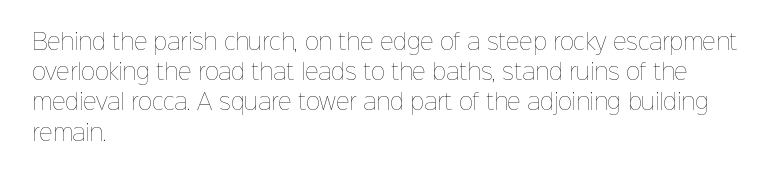
{"italic": "no", "bold": "no", "underline": "no", "align": "left", "line_spacing": "normal", "line_spacing_ratio": 1.44, "letter_spacing": "normal", "letter_spacing_em": 0.0, "glyph_px": 21}
